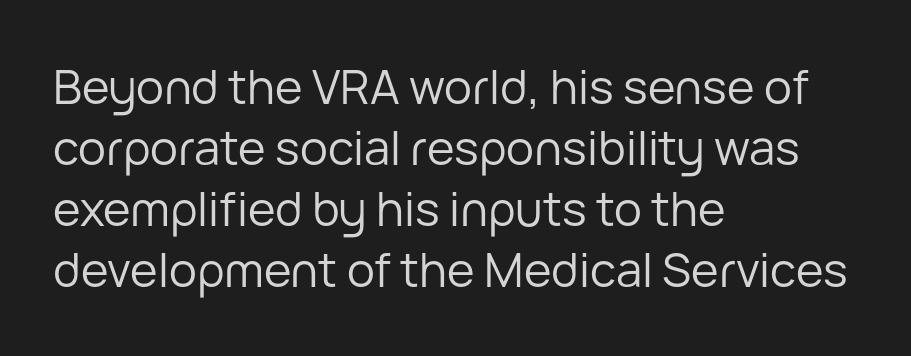
Q: Is the text bold? A: No.
Q: Is the text italic (slanted)? A: No, it is upright.
Q: Is the typeface a serif or a sans-serif typeface? A: Sans-serif.
Q: Is the text underlined? A: No.
Q: How is the paragraph aligned? A: Left-aligned.
Q: Is the spacing between letters normal or unusually wide? A: Normal.
Q: Is the spacing between lines tight, normal or loose? A: Normal.
Q: Width (condensed, normal, or wide)? A: Normal.
Q: Stroke contrast? A: Low.
Q: x-height? A: Medium.
Q: Monospaced? A: No.
